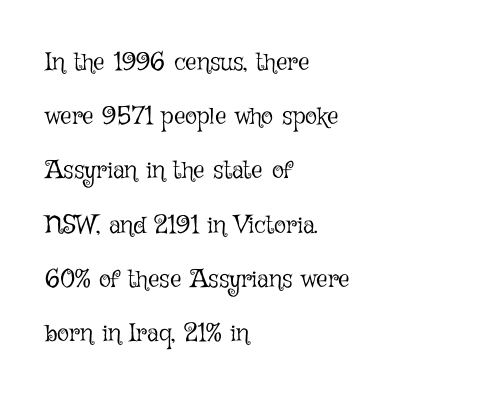
Typeset ragged right — the left edge is the straight one. This block would shrink considerably if given ordinary leading; it's expanded now. A bare baseline throughout the passage. The font sits on the lighter half of the weight spectrum, regular included. Posture: straight, roman, zero tilt. The letterforms sit shoulder to shoulder at normal distance.
